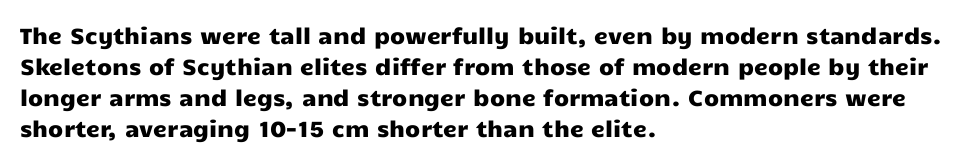
No italicization has been applied; the sample stays upright. The text block is weighted toward the left margin, trailing off unevenly rightward. Each row of text sits above clean, open space. Leading matches the norm, producing a regular column. Nobody touched the tracking dial on this one.
